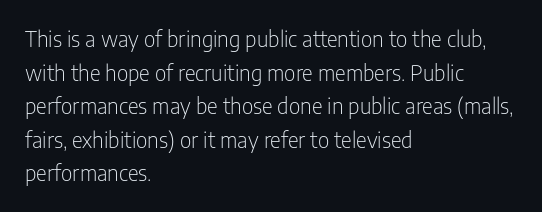
The image shows 21 px text type, upright; set left-aligned, normal line spacing (1.6x), normal letter spacing, not underlined.
